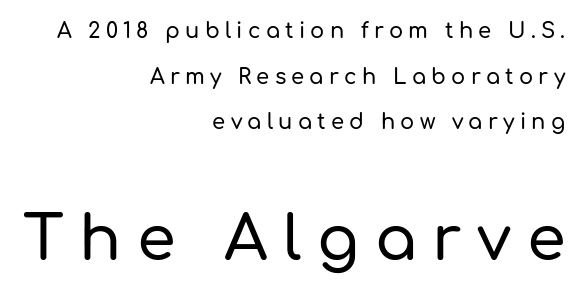
{"serif": "no", "italic": "no", "width": "normal", "stroke_contrast": "low", "x_height": "medium", "monospaced": "no", "underline": "no", "align": "right", "line_spacing": "loose", "line_spacing_ratio": 2.17, "letter_spacing": "wide", "letter_spacing_em": 0.25, "larger_block": "second", "size_ratio": 2.95, "glyph_px": 62}
